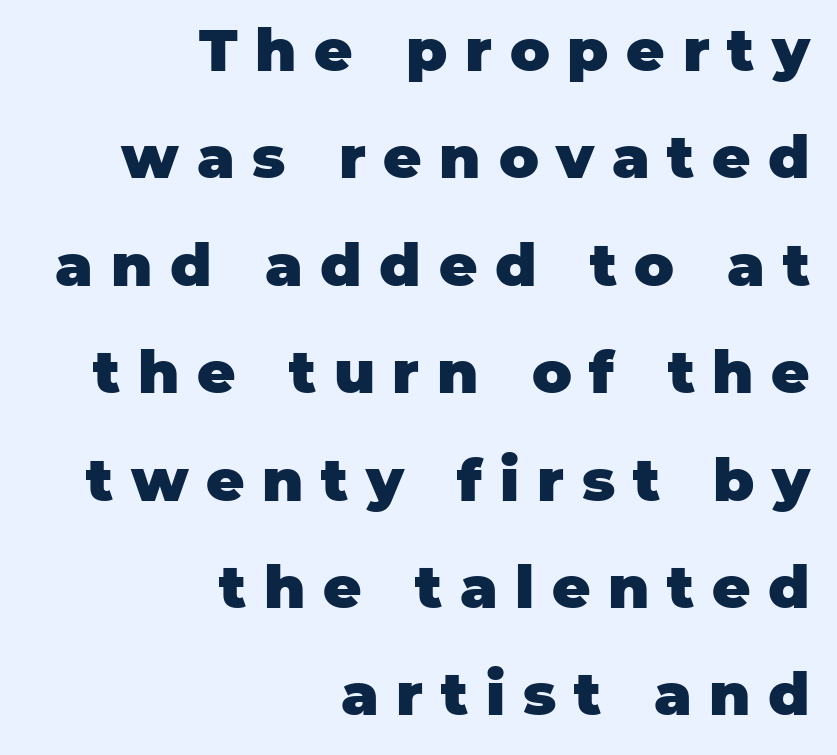
The image shows 59 px heavy sans-serif type, upright; set right-aligned, line spacing 1.82x, unusually wide letter spacing (+0.3 em), not underlined; low stroke contrast and a large x-height.
